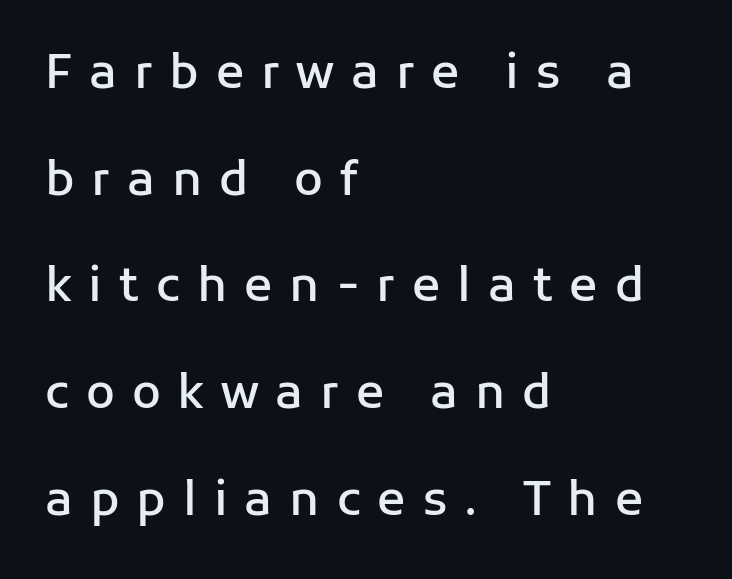
Q: Is the text bold? A: Semi-bold.
Q: Is the text italic (slanted)? A: No, it is upright.
Q: Is the typeface a serif or a sans-serif typeface? A: Sans-serif.
Q: Is the text underlined? A: No.
Q: How is the paragraph aligned? A: Left-aligned.
Q: Is the spacing between letters normal or unusually wide? A: Unusually wide.
Q: Is the spacing between lines tight, normal or loose? A: Loose.
Q: Width (condensed, normal, or wide)? A: Normal.
Q: Stroke contrast? A: Low.
Q: x-height? A: Medium.
Q: Monospaced? A: No.
